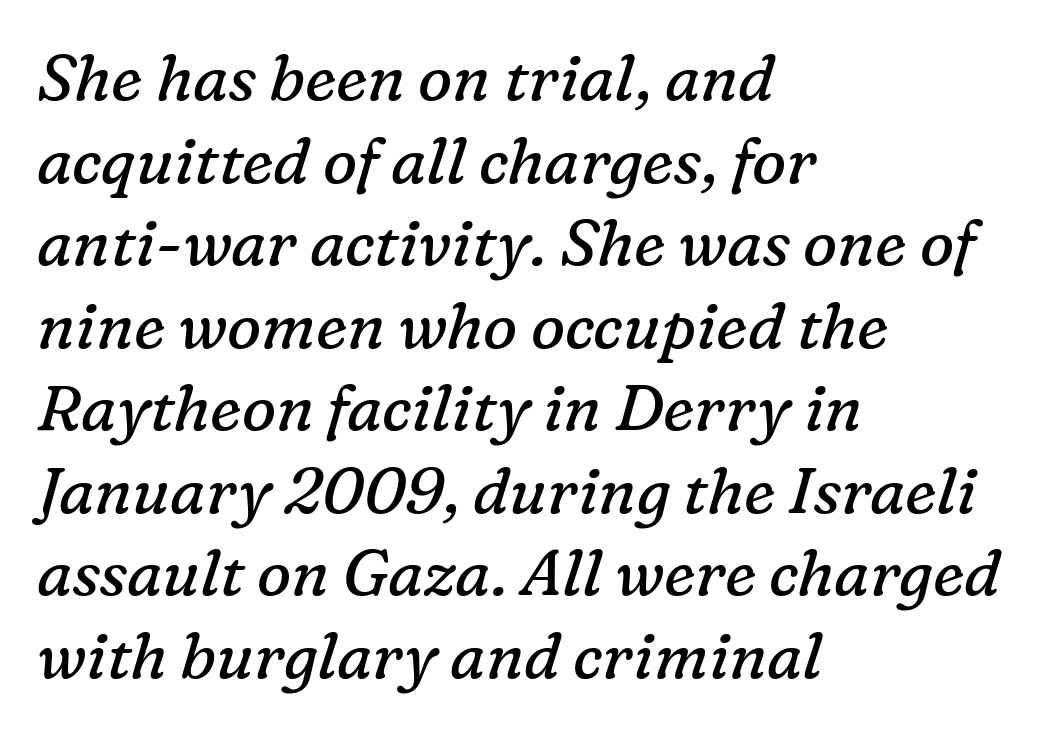
{"serif": "yes", "italic": "yes", "lean": "right", "slant_degrees": 16, "bold": "no", "weight": "regular", "width": "normal", "stroke_contrast": "low", "x_height": "medium", "monospaced": "no", "underline": "no", "align": "left", "line_spacing": "normal", "line_spacing_ratio": 1.29, "letter_spacing": "normal", "letter_spacing_em": 0.0, "glyph_px": 64}
